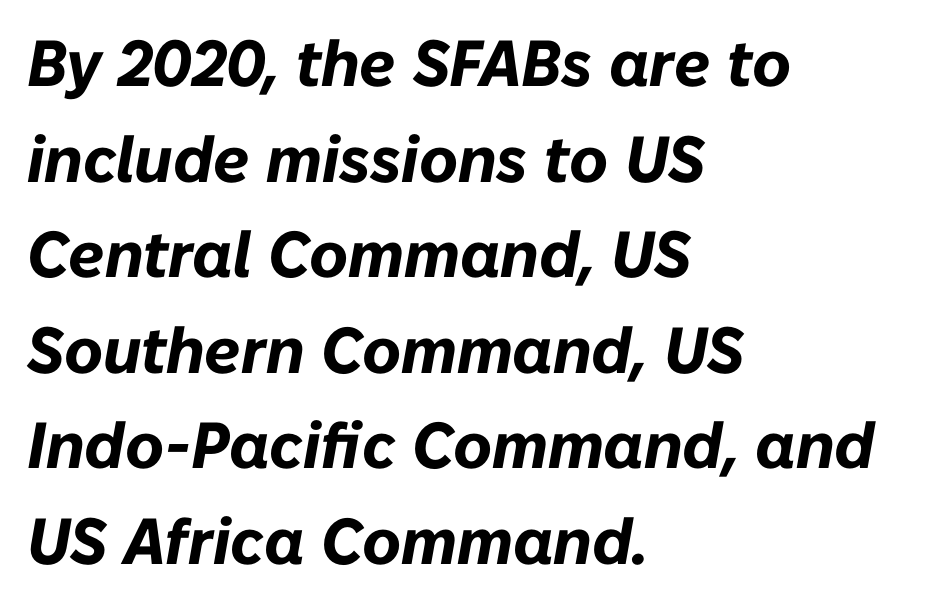
The gaps between neighbouring characters are ordinary and unremarkable. This block has exactly the height ordinary leading produces. Nobody drew a line under any word here. Do the characters align in a grid? No, the font is proportional. Casual observation: everything's shoved over to the left.
